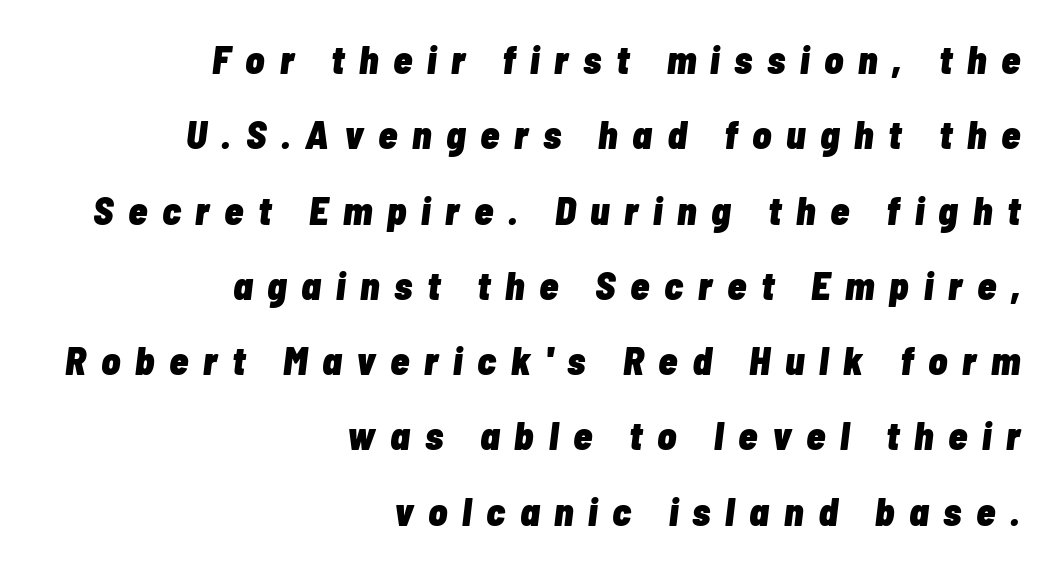
{"italic": "yes", "lean": "right", "slant_degrees": 7, "bold": "yes", "weight": "heavy", "width": "condensed", "stroke_contrast": "low", "x_height": "medium", "monospaced": "no", "underline": "no", "align": "right", "line_spacing": "loose", "line_spacing_ratio": 1.93, "letter_spacing": "wide", "letter_spacing_em": 0.38, "glyph_px": 39}
